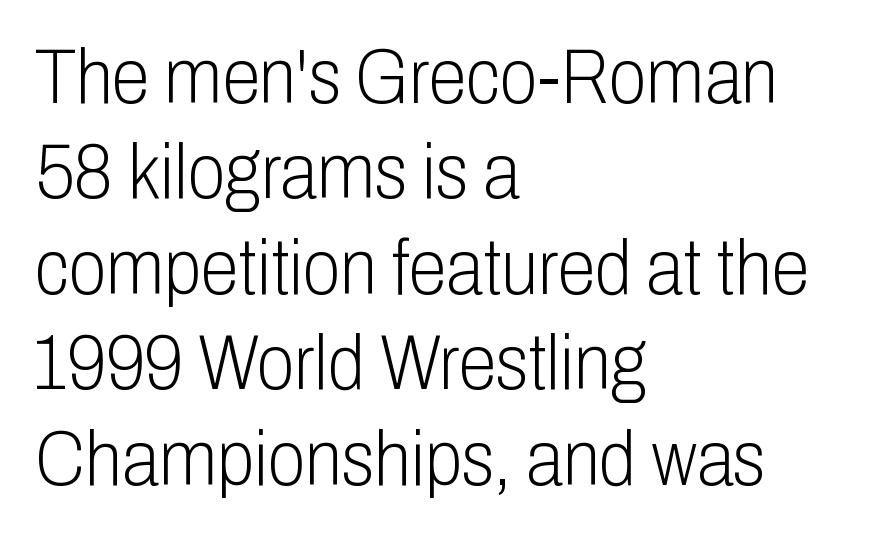
The image shows 77 px light, condensed sans-serif type, upright; set left-aligned, line spacing 1.24x, normal letter spacing, not underlined; low stroke contrast and a medium x-height.
